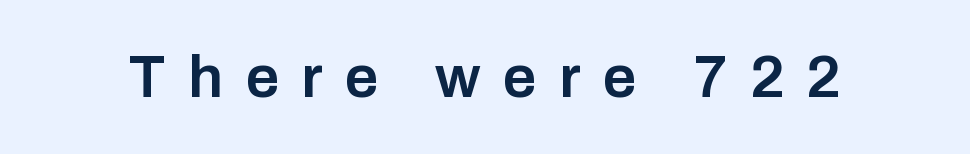
{"serif": "no", "italic": "no", "bold": "semi", "weight": "semibold", "width": "normal", "stroke_contrast": "low", "x_height": "medium", "monospaced": "no", "underline": "no", "letter_spacing": "wide", "letter_spacing_em": 0.37, "glyph_px": 60}
